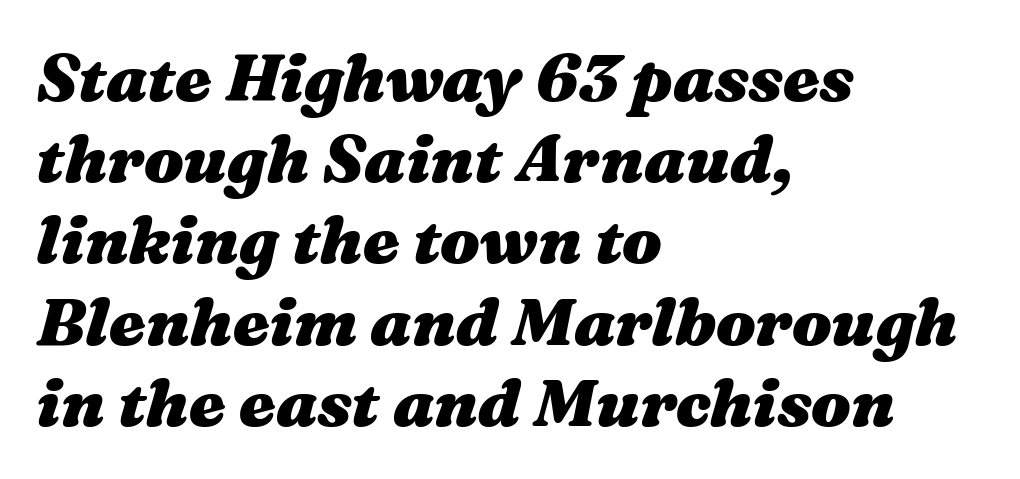
This sample has the flowing, uneven cadence of proportional lettering. Tracking value appears to be zero — textbook default spacing. Compared with a centered layout, this one pins lines to the left instead. Slanted lettering throughout. Weight check: bold — yes, fully. Has an underline been added? It has not.
